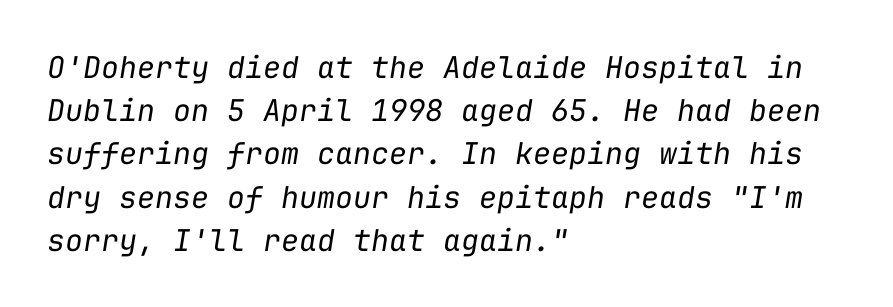
{"italic": "yes", "lean": "right", "slant_degrees": 9, "bold": "no", "weight": "regular", "width": "normal", "stroke_contrast": "low", "x_height": "medium", "monospaced": "yes", "underline": "no", "align": "left", "line_spacing": "normal", "line_spacing_ratio": 1.44, "letter_spacing": "normal", "letter_spacing_em": 0.0, "glyph_px": 30}
